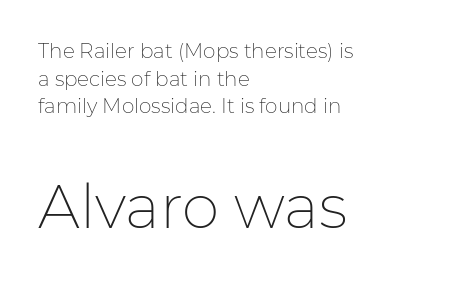
A quiet, ordinary-to-light weight characterises the typeface. Standard letterfit; no display-style spreading of the glyphs. Each letter keeps its own natural width here, so spacing adapts to shape. In terms of letterform style, serifs are entirely absent.
